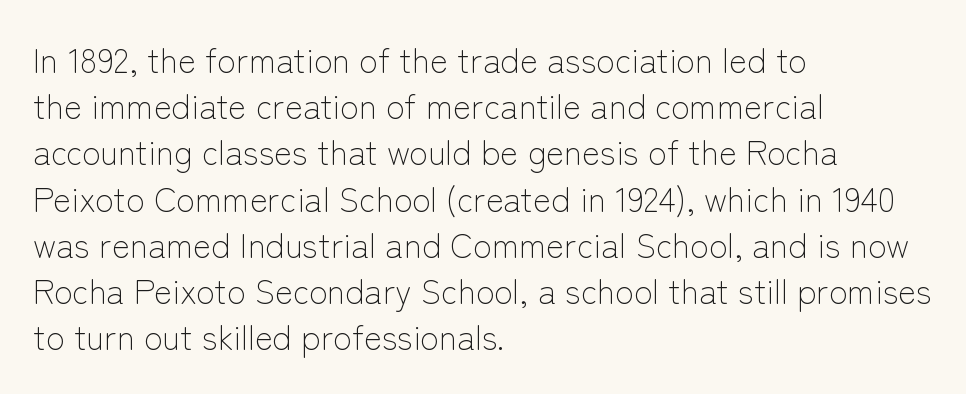
Q: Is the text bold? A: No.
Q: Is the text italic (slanted)? A: No, it is upright.
Q: Is the typeface a serif or a sans-serif typeface? A: Sans-serif.
Q: Is the text underlined? A: No.
Q: How is the paragraph aligned? A: Left-aligned.
Q: Is the spacing between letters normal or unusually wide? A: Normal.
Q: Is the spacing between lines tight, normal or loose? A: Normal.
Q: Width (condensed, normal, or wide)? A: Normal.
Q: Stroke contrast? A: Low.
Q: x-height? A: Medium.
Q: Monospaced? A: No.
